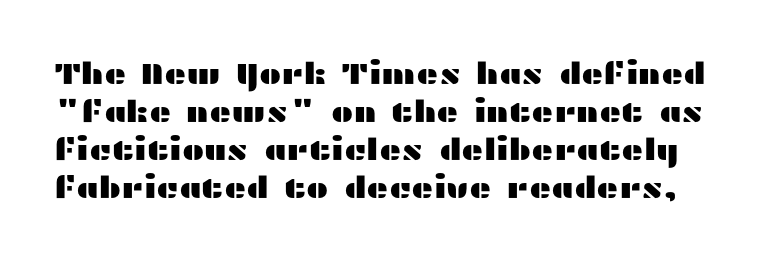
{"serif": "no", "italic": "no", "width": "wide", "stroke_contrast": "medium", "x_height": "medium", "monospaced": "no", "underline": "no", "line_spacing": "normal", "line_spacing_ratio": 1.27, "letter_spacing": "normal", "letter_spacing_em": 0.0, "glyph_px": 30}
